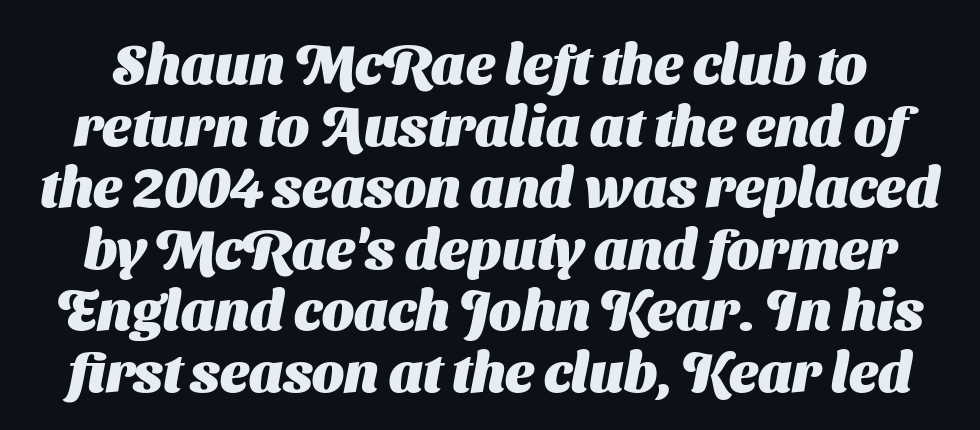
{"serif": "no", "bold": "yes", "weight": "heavy", "width": "normal", "stroke_contrast": "medium", "x_height": "medium", "monospaced": "no", "underline": "no", "line_spacing": "tight", "line_spacing_ratio": 1.1, "letter_spacing": "normal", "letter_spacing_em": 0.0, "glyph_px": 56}
